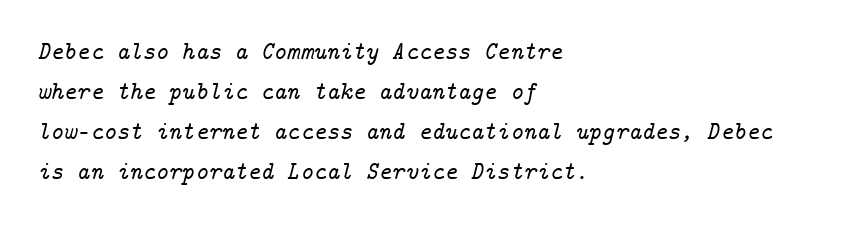
Short and long lines alike share a common starting point at left. Compared with ordinary roman type, these characters are visibly tilted. The baseline area is clear. How would I describe the line gaps? Plain and ordinary. Spacing between characters is what you'd get straight out of the box.
